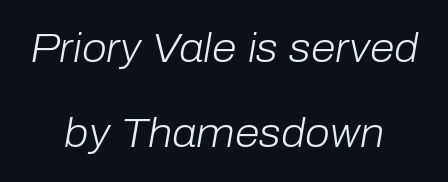
Q: Is the text bold? A: No.
Q: Is the text italic (slanted)? A: Yes, it leans right by about 10 degrees.
Q: Is the text underlined? A: No.
Q: How is the paragraph aligned? A: Centered.
Q: Is the spacing between letters normal or unusually wide? A: Normal.
Q: Is the spacing between lines tight, normal or loose? A: Loose.
Q: Width (condensed, normal, or wide)? A: Normal.
Q: Stroke contrast? A: Low.
Q: x-height? A: Medium.
Q: Monospaced? A: No.
